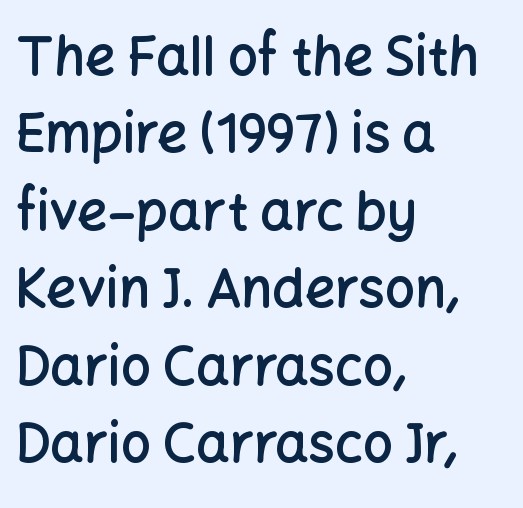
The image shows 53 px semibold sans-serif type, upright; set left-aligned, normal line spacing (1.46x), normal letter spacing, not underlined; low stroke contrast and a medium x-height.
